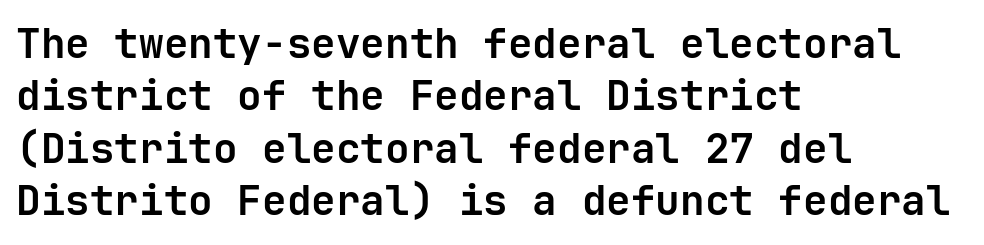
Q: Is the text bold? A: Yes.
Q: Is the text italic (slanted)? A: No, it is upright.
Q: Is the typeface a serif or a sans-serif typeface? A: Sans-serif.
Q: Is the text underlined? A: No.
Q: How is the paragraph aligned? A: Left-aligned.
Q: Is the spacing between letters normal or unusually wide? A: Normal.
Q: Is the spacing between lines tight, normal or loose? A: Normal.
Q: Width (condensed, normal, or wide)? A: Normal.
Q: Stroke contrast? A: Low.
Q: x-height? A: Medium.
Q: Monospaced? A: Yes.
